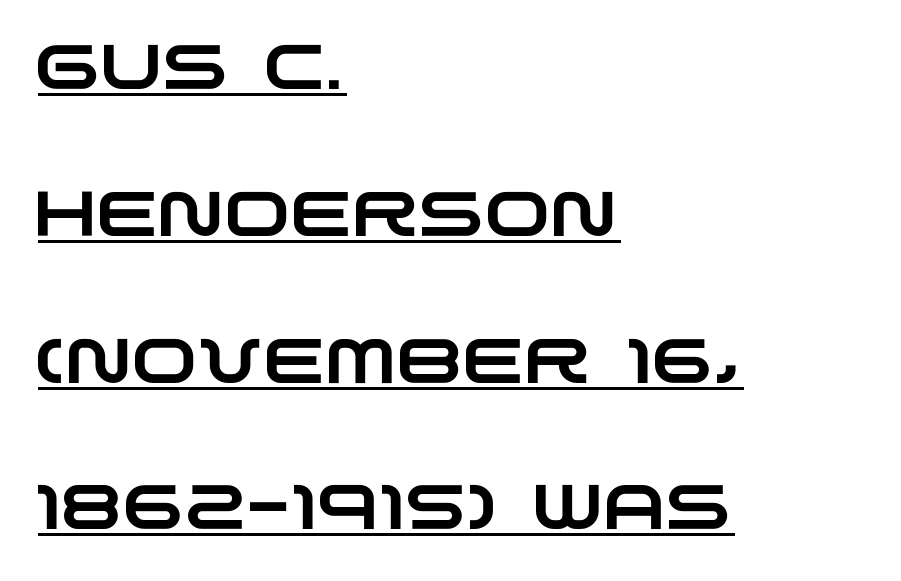
Beneath each row of characters lies a ruled line. Every row of glyphs begins at an identical x-position on the left. The letters advance in unequal steps, a hallmark of proportional type. Leading: increased.
